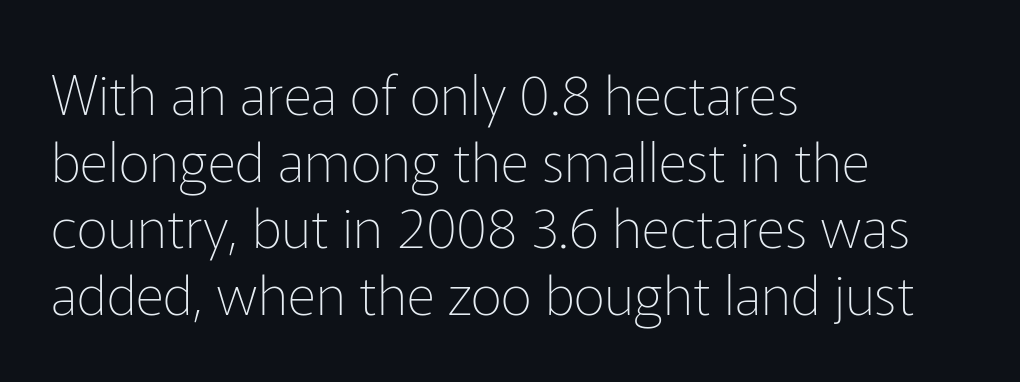
{"serif": "no", "italic": "no", "bold": "no", "weight": "thin", "width": "normal", "stroke_contrast": "low", "x_height": "medium", "monospaced": "no", "underline": "no", "align": "left", "line_spacing_ratio": 1.21, "letter_spacing": "normal", "letter_spacing_em": 0.0, "glyph_px": 55}
